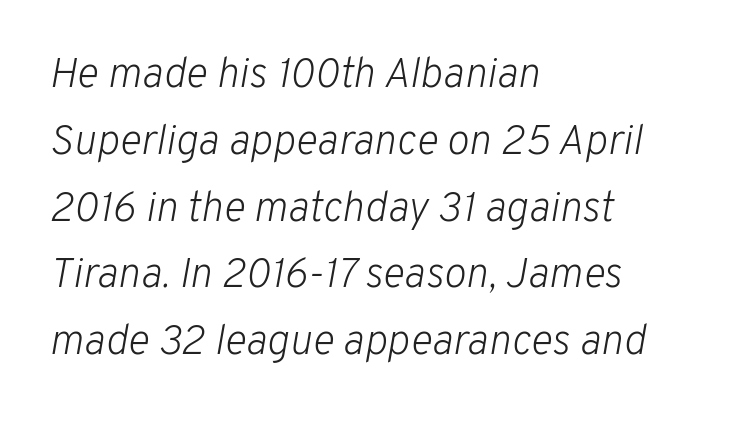
Heft: none added — not bold. Do the characters align in a grid? No, the font is proportional. Every row of glyphs begins at an identical x-position on the left. The type is set solid horizontally, with unmodified tracking. Line spacing here is normal.
